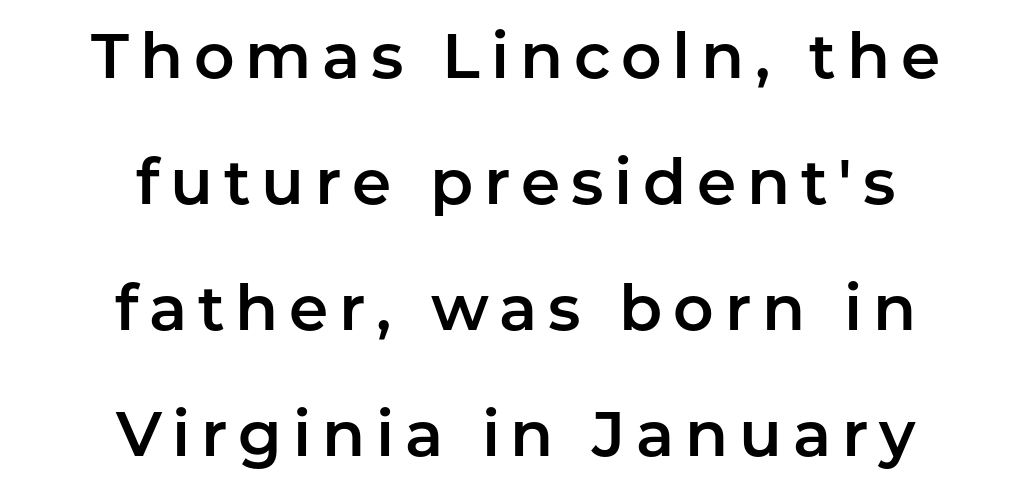
Descenders are the only things crossing below the line. Is this a fixed-width face? No — the glyphs have proportional, varying widths. Quick note: interline space is abundant. This rendering uses center alignment, leaving both contours irregular but symmetric.
